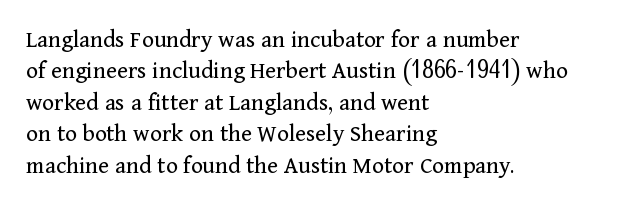
{"italic": "no", "bold": "no", "underline": "no", "align": "left", "line_spacing": "normal", "line_spacing_ratio": 1.26, "letter_spacing": "normal", "letter_spacing_em": 0.0, "glyph_px": 25}
